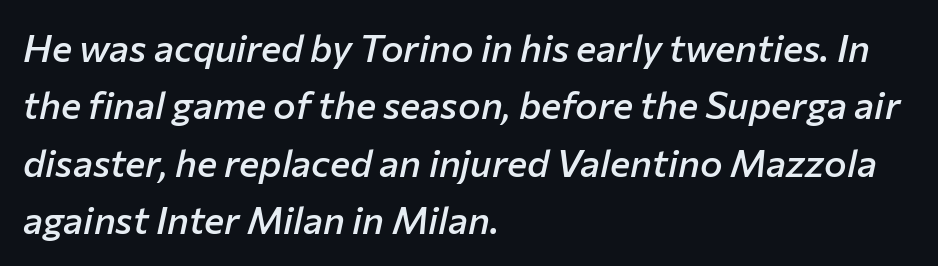
Spacing verdict: proportional, widths tailored to each character. Summary of weight: moderately heavy, a semibold. The passage shown is not underscored anywhere. Is the type slanted? Yes — the strokes lean at a clear angle. Leading matches the norm, producing a regular column.
